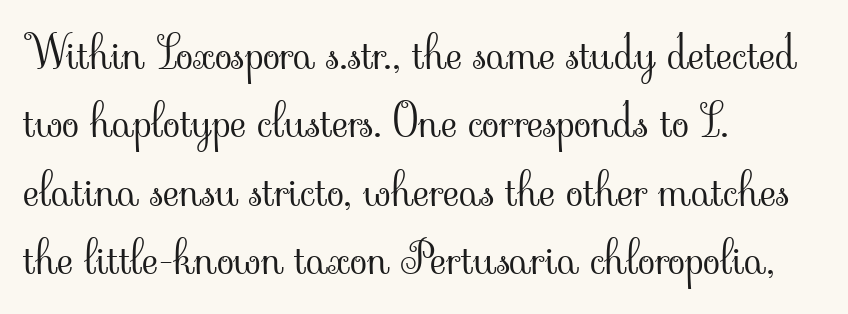
{"serif": "yes", "italic": "no", "bold": "no", "weight": "light", "width": "normal", "stroke_contrast": "low", "x_height": "small", "monospaced": "no", "underline": "no", "align": "left", "line_spacing": "normal", "line_spacing_ratio": 1.52, "letter_spacing": "normal", "letter_spacing_em": 0.0, "glyph_px": 45}
